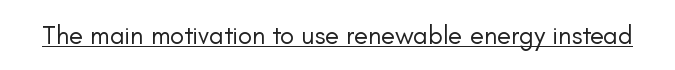
The image shows 26 px text type, upright; set normal letter spacing, underlined.
